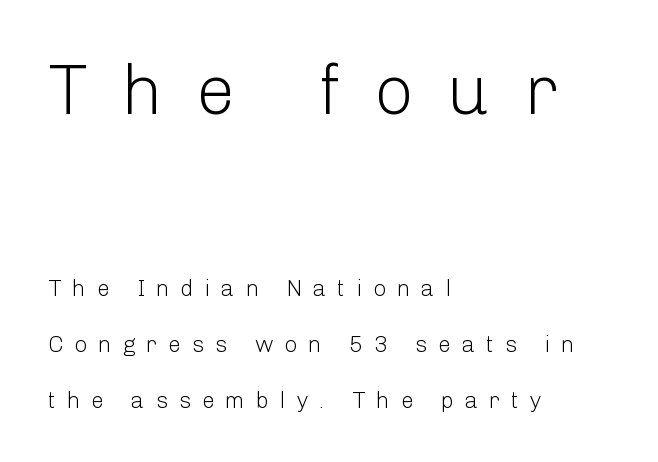
The rendering anchors every line to the left-hand side. Look at the glyph heights: the upper group is clearly the bigger setting. Weight: in the light-to-regular range. The type sits square on the baseline with zero lean. There is plenty of visible air inserted between adjacent glyphs.
